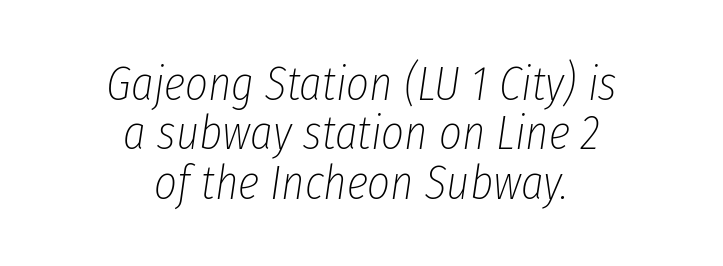
{"italic": "yes", "lean": "right", "slant_degrees": 8, "bold": "no", "weight": "thin", "width": "condensed", "stroke_contrast": "low", "x_height": "medium", "monospaced": "no", "underline": "no", "align": "center", "line_spacing": "tight", "line_spacing_ratio": 1.01, "letter_spacing": "normal", "letter_spacing_em": 0.0, "glyph_px": 49}
